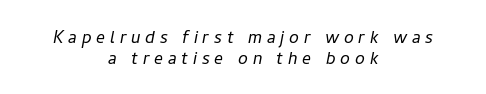
Q: Is the text bold? A: No.
Q: Is the text italic (slanted)? A: Yes, it leans right by about 11 degrees.
Q: Is the text underlined? A: No.
Q: How is the paragraph aligned? A: Centered.
Q: Is the spacing between letters normal or unusually wide? A: Unusually wide.
Q: Is the spacing between lines tight, normal or loose? A: Tight.
